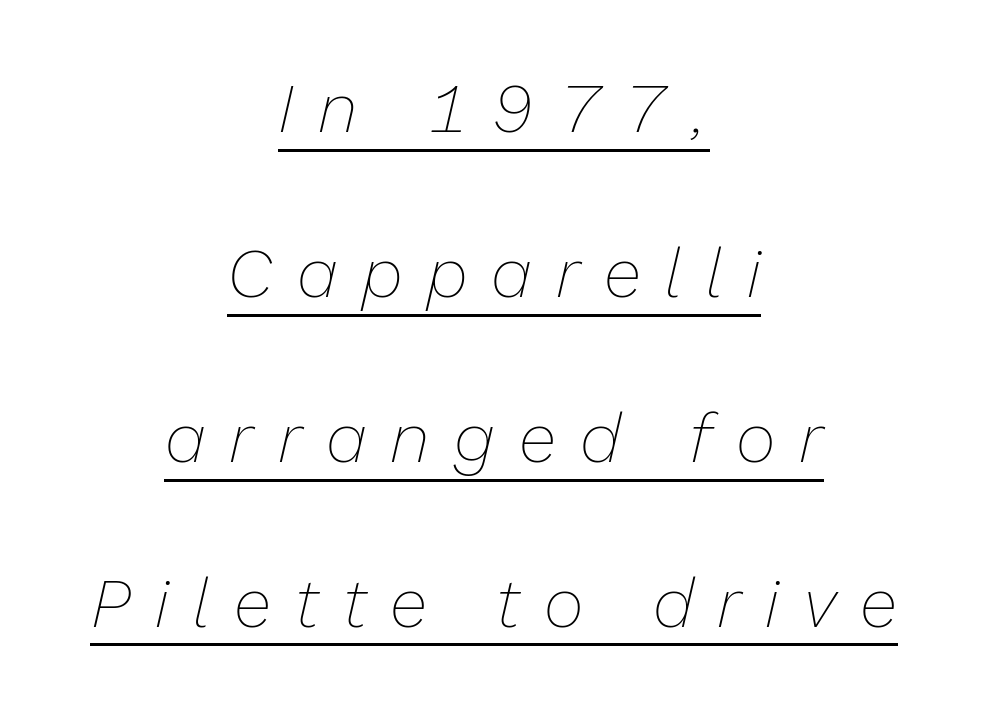
Each letter keeps its own natural width here, so spacing adapts to shape. The lettering is marked with a stroke running underneath it. Typeset on center — no edge is straight. Compared with typical paragraphs, the rows here are farther apart.
